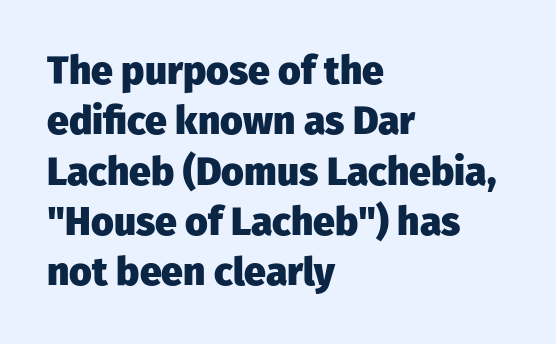
{"serif": "no", "italic": "no", "bold": "yes", "weight": "heavy", "width": "normal", "stroke_contrast": "low", "x_height": "medium", "monospaced": "no", "underline": "no", "align": "left", "line_spacing": "normal", "line_spacing_ratio": 1.29, "letter_spacing": "normal", "letter_spacing_em": 0.0, "glyph_px": 39}
